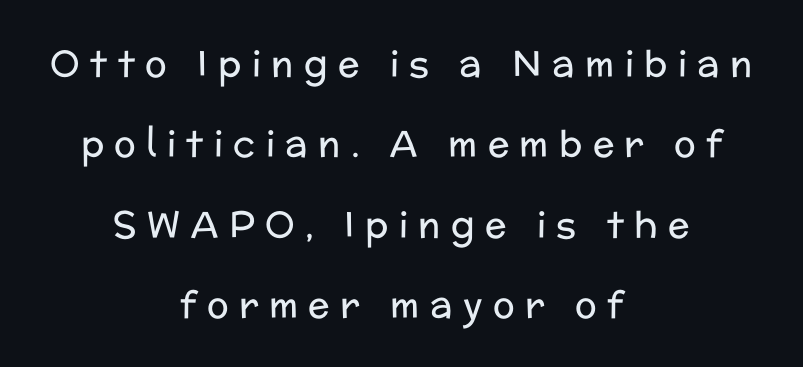
The image shows 36 px regular-weight sans-serif type, upright; set centered, loose line spacing (2.23x), unusually wide letter spacing (+0.29 em), not underlined; low stroke contrast and a medium x-height.
